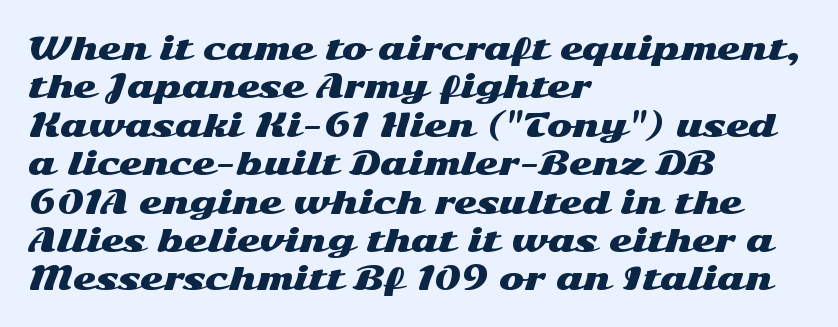
Horizontal alignment here is leftward, the default for most running prose. These lines are composed in type without serifs. The rendering uses natural spacing where letterforms have individual widths. Check the space under the baseline: it is left empty. Look at the tracking — it's just the regular setting, nothing added.
